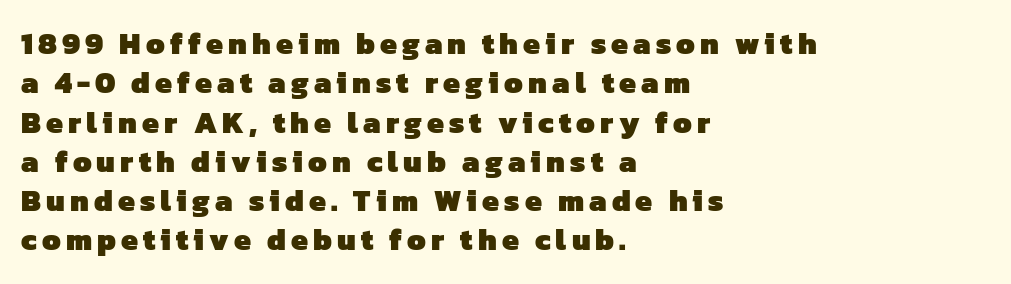
Stroke terminals: plain, sans-serif. The designer left line spacing at the default. The font is running at its bold setting. Proportional: the letters do not fall into vertical columns. Casual observation: everything's shoved over to the left. This rendering features lettering with no underline.
